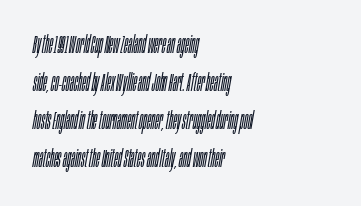
No letter is thick-stroked: the sample isn't bold. The gaps between neighbouring characters are ordinary and unremarkable. The specimen reads as italic at a glance. Quick note: interline space is typical.
